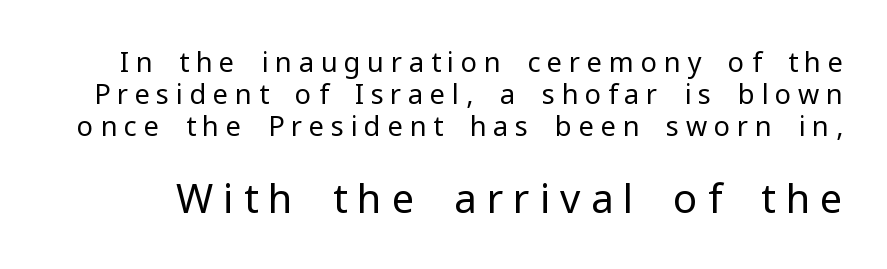
The image shows 40 px regular-weight sans-serif type, upright; set line spacing 1.18x, unusually wide letter spacing (+0.25 em), not underlined; the second (bottom) block is 1.48x larger; low stroke contrast and a medium x-height.
